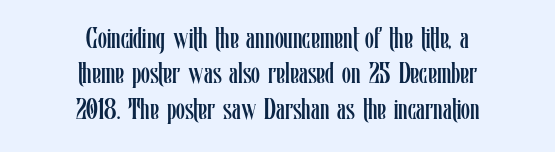
{"italic": "no", "bold": "no", "weight": "regular", "width": "condensed", "stroke_contrast": "low", "x_height": "medium", "monospaced": "no", "underline": "no", "align": "center", "line_spacing_ratio": 1.22, "letter_spacing": "normal", "letter_spacing_em": 0.0, "glyph_px": 29}
